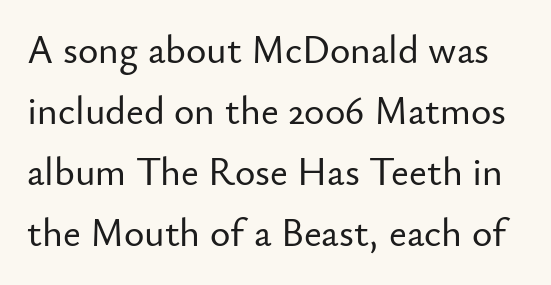
Check under the words: just untouched page. This sample uses an upright cut, with every glyph sitting square on the baseline. A sans-serif font was chosen for this passage. The space between consecutive lines is moderate.
